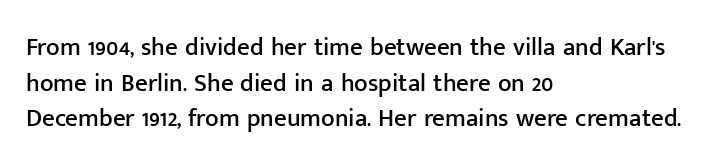
The image shows 25 px text type, upright; set left-aligned, normal line spacing (1.43x), normal letter spacing, not underlined.
